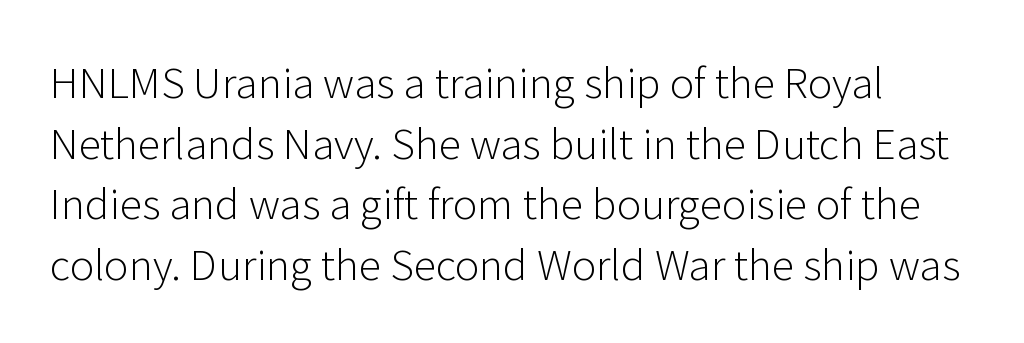
The image shows 41 px light sans-serif type, upright; set normal line spacing (1.48x), normal letter spacing, not underlined; low stroke contrast and a medium x-height.
